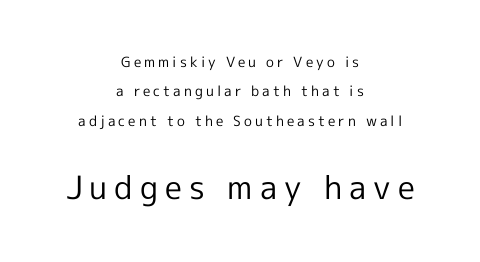
Q: Is the text bold? A: No.
Q: Is the text italic (slanted)? A: No, it is upright.
Q: Is the typeface a serif or a sans-serif typeface? A: Sans-serif.
Q: Is the text underlined? A: No.
Q: How is the paragraph aligned? A: Centered.
Q: Is the spacing between letters normal or unusually wide? A: Unusually wide.
Q: Is the spacing between lines tight, normal or loose? A: Loose.
Q: Which block of text is set in a larger size, the first (top) or the second (bottom)? A: The second (bottom) one.
Q: Width (condensed, normal, or wide)? A: Normal.
Q: x-height? A: Medium.
Q: Monospaced? A: No.
